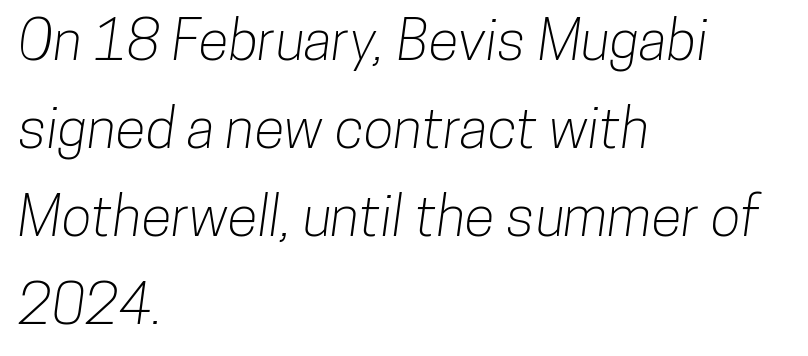
{"serif": "no", "width": "condensed", "stroke_contrast": "low", "x_height": "medium", "monospaced": "no", "underline": "no", "align": "left", "line_spacing": "normal", "line_spacing_ratio": 1.57, "letter_spacing": "normal", "letter_spacing_em": 0.0, "glyph_px": 56}
